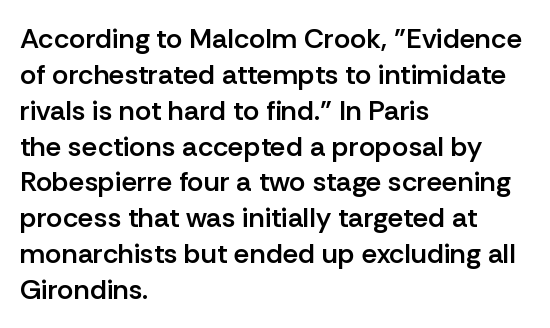
Observe the absence of serifs on each vertical stroke in this sample. The foot of each line stays bare and open. What weight is shown? A semibold, between regular and bold. Line spacing here is normal.
